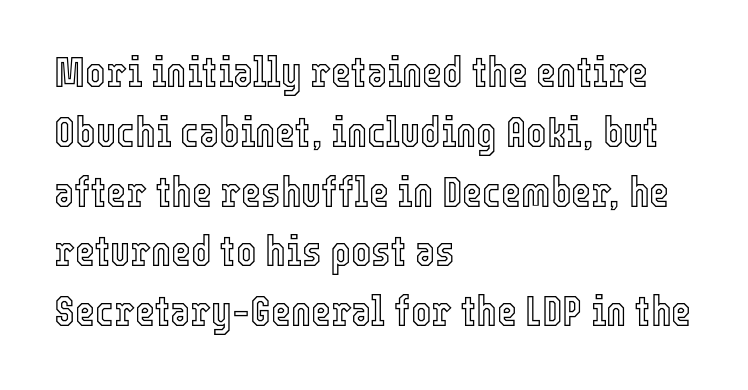
The image shows 43 px condensed type, upright; set left-aligned, normal line spacing (1.39x), normal letter spacing, not underlined; a medium x-height.
